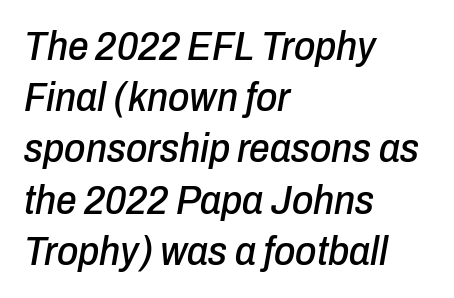
The image shows 41 px condensed type, italic (leaning right); set left-aligned, normal line spacing (1.25x), normal letter spacing, not underlined; low stroke contrast and a medium x-height.
